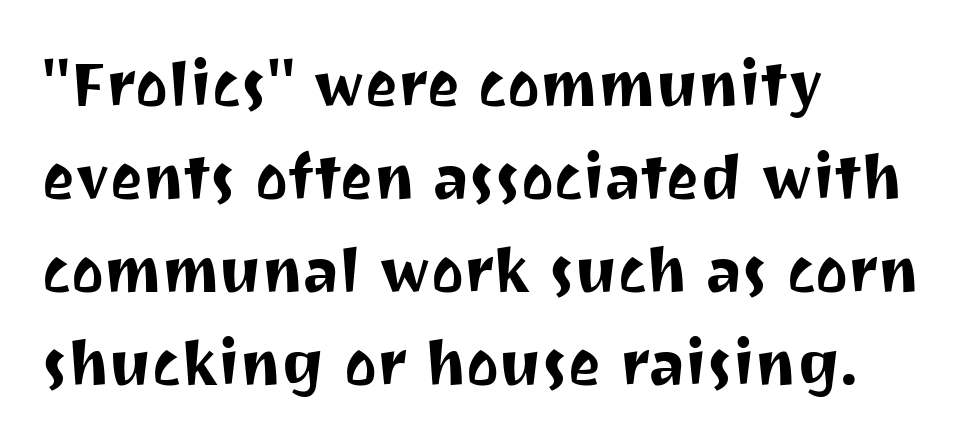
Q: Is the text italic (slanted)? A: No, it is upright.
Q: Is the typeface a serif or a sans-serif typeface? A: Sans-serif.
Q: Is the text underlined? A: No.
Q: How is the paragraph aligned? A: Left-aligned.
Q: Is the spacing between letters normal or unusually wide? A: Normal.
Q: Is the spacing between lines tight, normal or loose? A: Normal.
Q: Width (condensed, normal, or wide)? A: Normal.
Q: Stroke contrast? A: Medium.
Q: x-height? A: Medium.
Q: Monospaced? A: No.
